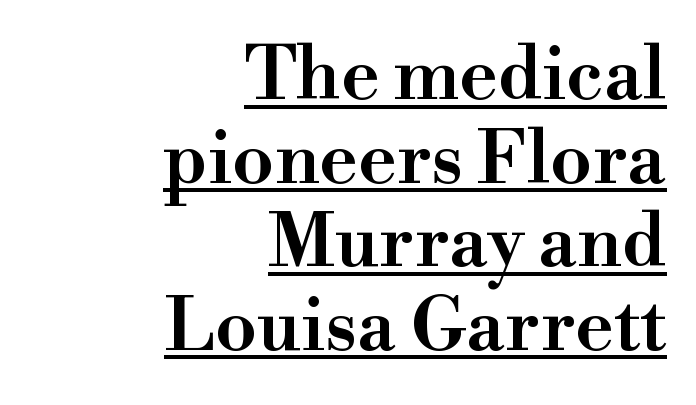
{"serif": "yes", "italic": "no", "bold": "semi", "weight": "semibold", "width": "normal", "stroke_contrast": "high", "x_height": "small", "monospaced": "no", "underline": "yes", "align": "right", "line_spacing": "tight", "line_spacing_ratio": 1.13, "letter_spacing": "normal", "letter_spacing_em": 0.0, "glyph_px": 74}
